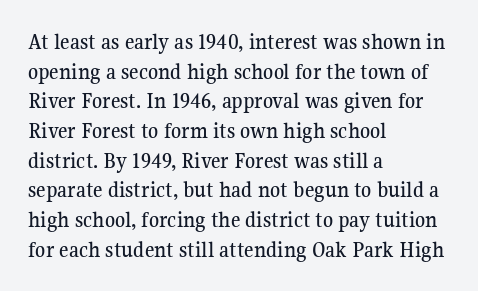
{"italic": "no", "underline": "no", "align": "left", "line_spacing": "normal", "line_spacing_ratio": 1.29, "letter_spacing": "normal", "letter_spacing_em": 0.0, "glyph_px": 23}
